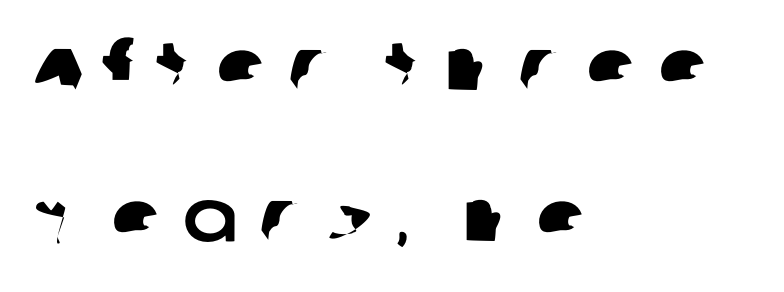
The image shows 73 px sans-serif type; set left-aligned, loose line spacing (2.07x), unusually wide letter spacing (+0.3 em), not underlined; low stroke contrast and a large x-height.
